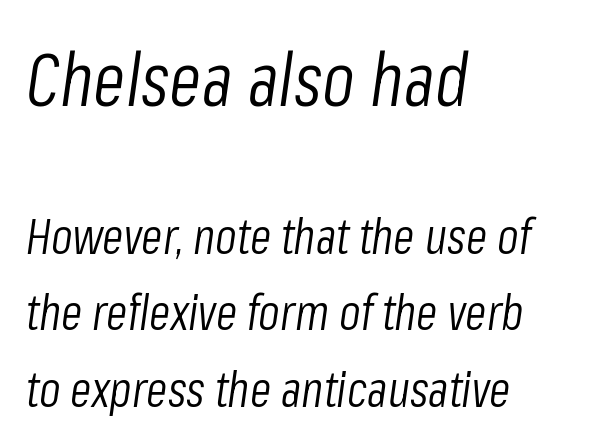
Q: Is the text bold? A: No.
Q: Is the text italic (slanted)? A: Yes, it leans right by about 8 degrees.
Q: Is the text underlined? A: No.
Q: How is the paragraph aligned? A: Left-aligned.
Q: Is the spacing between letters normal or unusually wide? A: Normal.
Q: Is the spacing between lines tight, normal or loose? A: Normal.
Q: Which block of text is set in a larger size, the first (top) or the second (bottom)? A: The first (top) one.
Q: Width (condensed, normal, or wide)? A: Condensed.
Q: Stroke contrast? A: Low.
Q: x-height? A: Medium.
Q: Monospaced? A: No.
